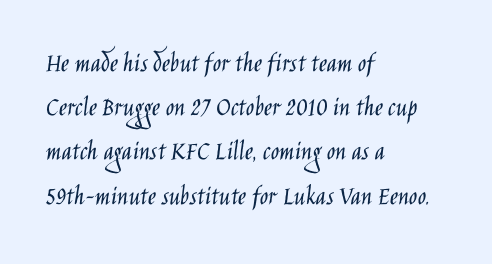
Compared with a centered layout, this one pins lines to the left instead. The passage shown stacks its lines at a standard gap. Honestly, there is no underline to notice here at all. Nothing sits at the stroke ends, so this counts as sans-serif.
